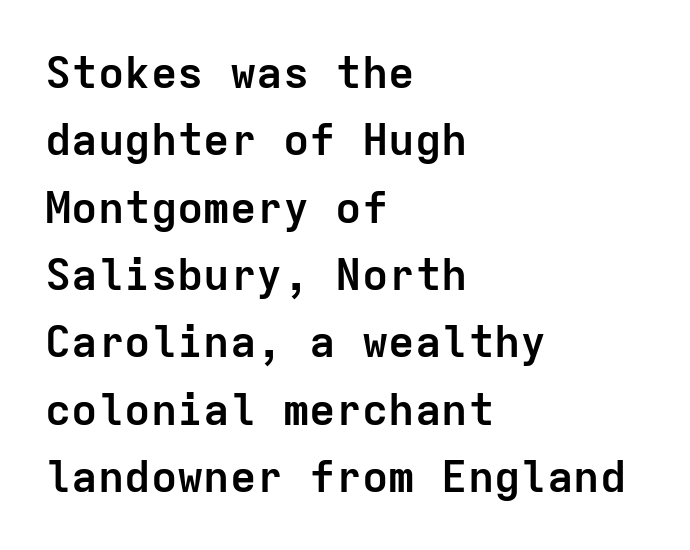
Compared with an ordinary text face, these strokes are far heavier — a full bold. Reading down the column, the eye jumps a familiar distance to each next line. If you drew a ruler down the left edge, every line would touch it. It's the straight-up-and-down kind of type. A clean baseline with only descenders dipping below it. The horizontal fit of the characters is conventional and even.
